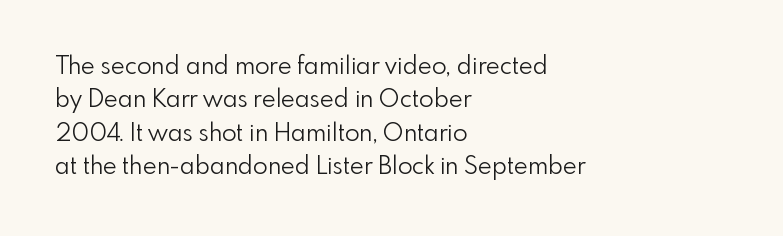
Q: Is the text bold? A: No.
Q: Is the text italic (slanted)? A: No, it is upright.
Q: Is the text underlined? A: No.
Q: How is the paragraph aligned? A: Left-aligned.
Q: Is the spacing between letters normal or unusually wide? A: Normal.
Q: Is the spacing between lines tight, normal or loose? A: Normal.
